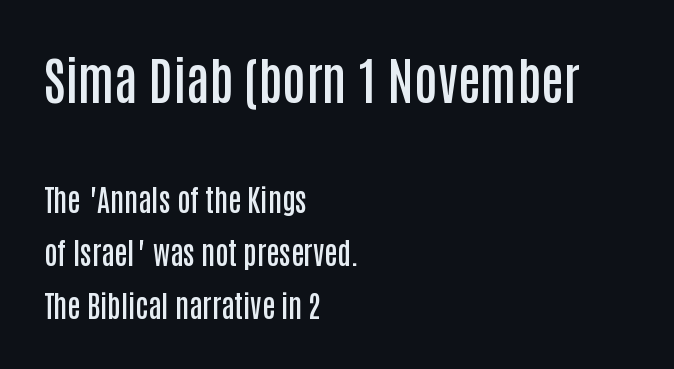
{"serif": "no", "italic": "no", "bold": "semi", "weight": "semibold", "width": "condensed", "stroke_contrast": "low", "x_height": "large", "monospaced": "no", "underline": "no", "align": "left", "line_spacing_ratio": 1.84, "letter_spacing": "normal", "letter_spacing_em": 0.0, "larger_block": "first", "size_ratio": 1.76, "glyph_px": 51}
